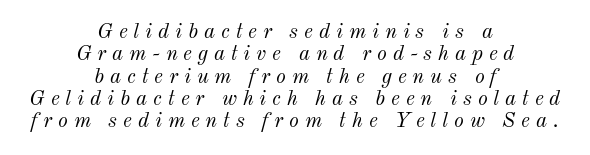
{"italic": "yes", "lean": "right", "slant_degrees": 12, "bold": "no", "underline": "no", "align": "center", "line_spacing": "tight", "line_spacing_ratio": 1.06, "letter_spacing": "wide", "letter_spacing_em": 0.28, "glyph_px": 21}
